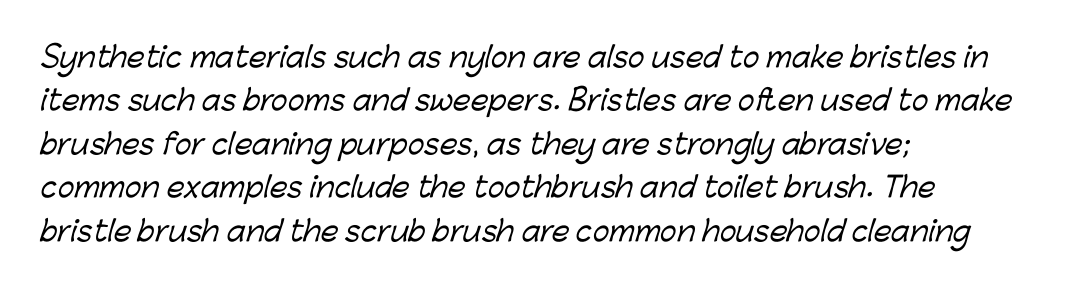
The image shows 28 px sans-serif type; set left-aligned, normal line spacing (1.55x), normal letter spacing, not underlined; low stroke contrast and a medium x-height.
